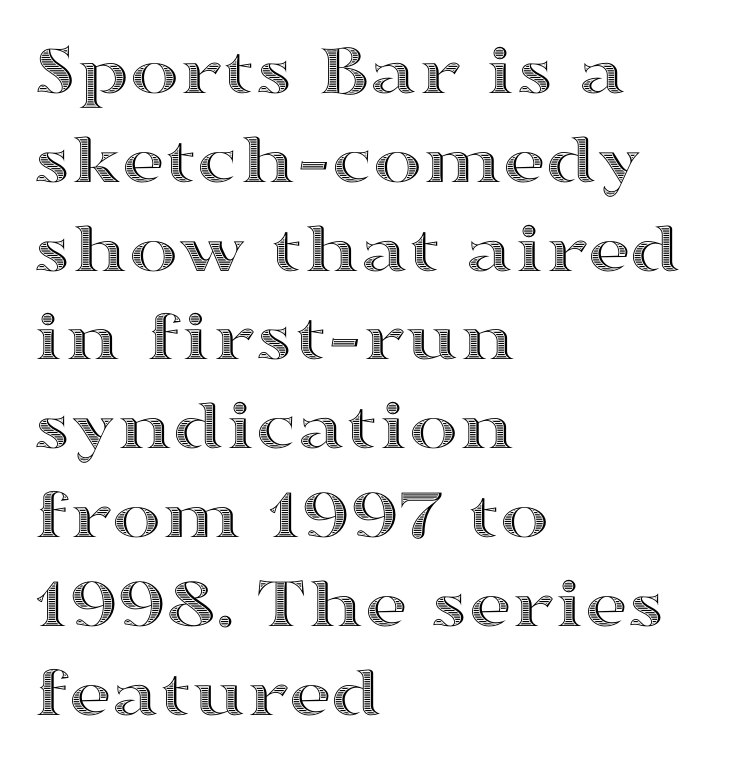
Q: Is the text italic (slanted)? A: No, it is upright.
Q: Is the text underlined? A: No.
Q: How is the paragraph aligned? A: Left-aligned.
Q: Is the spacing between letters normal or unusually wide? A: Normal.
Q: Width (condensed, normal, or wide)? A: Wide.
Q: x-height? A: Medium.
Q: Monospaced? A: No.
